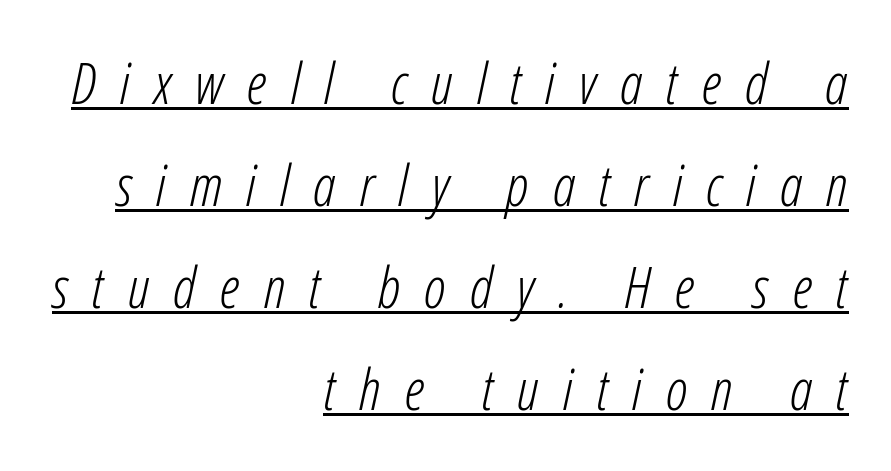
In terms of letterspacing, this is a distinctly airy, spread setting. No letter is thick-stroked: the sample isn't bold. Line endings align vertically; line beginnings do not. Slanted lettering throughout.
